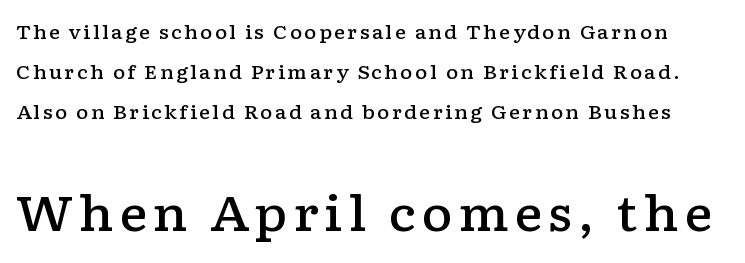
The face used here is seriffed, in the tradition of book romans. Varying glyph widths throughout — classic text-font behaviour. Descenders are the only things crossing below the line. The typography opts for an upright posture over an oblique one.
